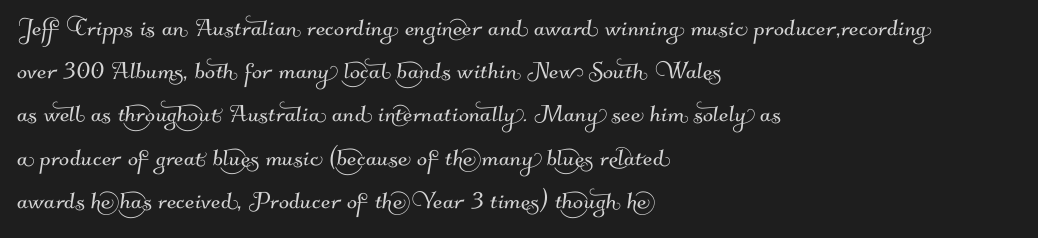
Q: Is the typeface a serif or a sans-serif typeface? A: Sans-serif.
Q: Is the text underlined? A: No.
Q: How is the paragraph aligned? A: Left-aligned.
Q: Is the spacing between letters normal or unusually wide? A: Normal.
Q: Is the spacing between lines tight, normal or loose? A: Normal.
Q: Width (condensed, normal, or wide)? A: Normal.
Q: Stroke contrast? A: Medium.
Q: x-height? A: Small.
Q: Monospaced? A: No.
